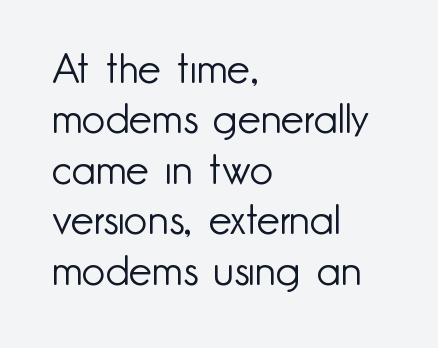
The image shows 41 px light sans-serif type, upright; set left-aligned, line spacing 1.23x, normal letter spacing, not underlined; low stroke contrast and a small x-height.
